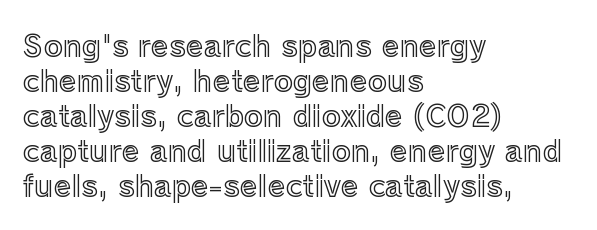
Q: Is the text italic (slanted)? A: No, it is upright.
Q: Is the text underlined? A: No.
Q: How is the paragraph aligned? A: Left-aligned.
Q: Is the spacing between letters normal or unusually wide? A: Normal.
Q: Width (condensed, normal, or wide)? A: Normal.
Q: x-height? A: Medium.
Q: Monospaced? A: No.
